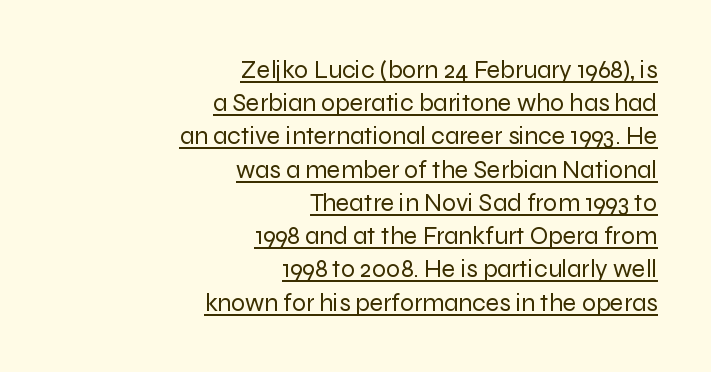
{"italic": "no", "bold": "no", "underline": "yes", "align": "right", "line_spacing": "normal", "line_spacing_ratio": 1.33, "letter_spacing": "normal", "letter_spacing_em": 0.0, "glyph_px": 25}
